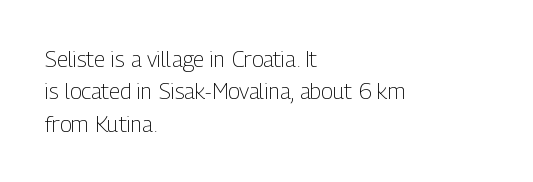
The image shows 22 px text type, upright; set left-aligned, normal line spacing (1.47x), normal letter spacing, not underlined.
